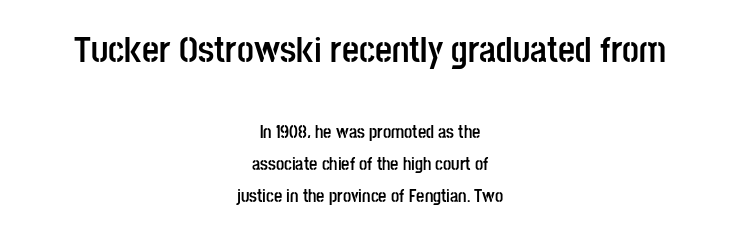
Q: Is the text bold? A: Yes.
Q: Is the text italic (slanted)? A: No, it is upright.
Q: Is the typeface a serif or a sans-serif typeface? A: Sans-serif.
Q: Is the text underlined? A: No.
Q: How is the paragraph aligned? A: Centered.
Q: Is the spacing between letters normal or unusually wide? A: Normal.
Q: Which block of text is set in a larger size, the first (top) or the second (bottom)? A: The first (top) one.
Q: Width (condensed, normal, or wide)? A: Condensed.
Q: Stroke contrast? A: Low.
Q: x-height? A: Large.
Q: Monospaced? A: No.
